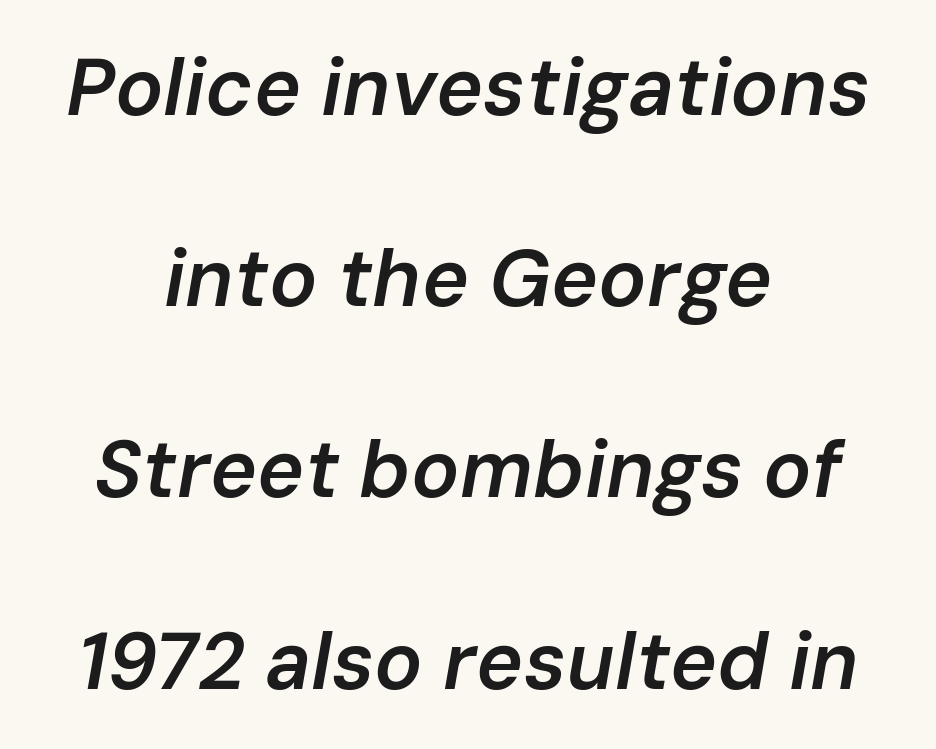
If you drew a line through each stem, it would be angled. One glance says open: line gaps are wider than usual. In terms of weight, the rendering is demibold, just under bold. The setting favours the middle, as headings and verse often do. Words float on clear page, feet unadorned. Note the varied advance widths — an 'i' is clearly narrower than an 'm'.
